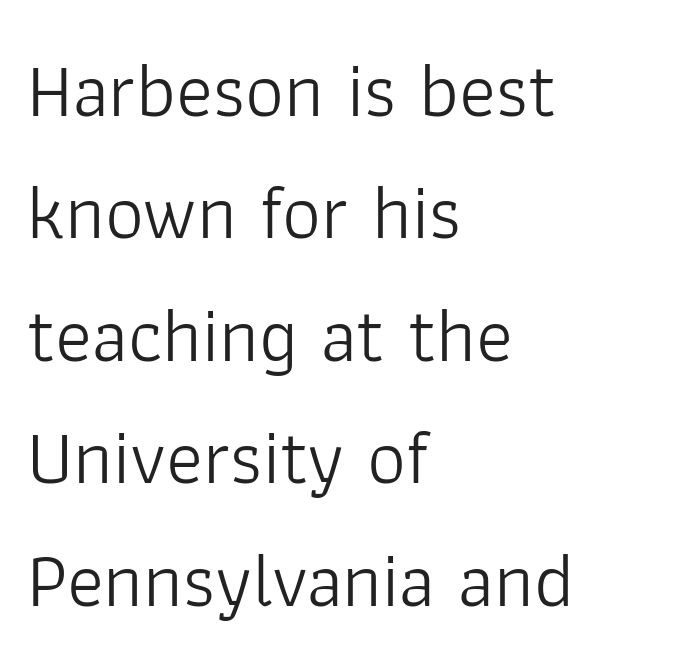
The image shows 77 px light sans-serif type, upright; set left-aligned, normal line spacing (1.59x), normal letter spacing, not underlined; low stroke contrast and a medium x-height.
